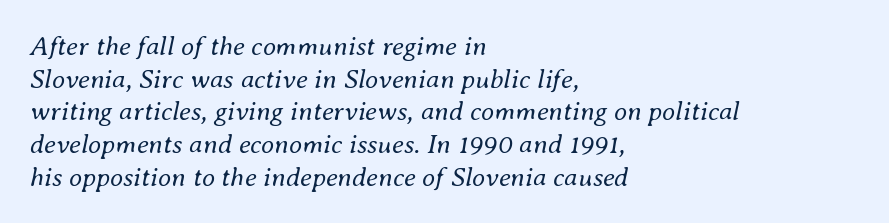
Q: Is the text bold? A: No.
Q: Is the text italic (slanted)? A: Yes, it leans right by about 8 degrees.
Q: Is the text underlined? A: No.
Q: How is the paragraph aligned? A: Left-aligned.
Q: Is the spacing between letters normal or unusually wide? A: Normal.
